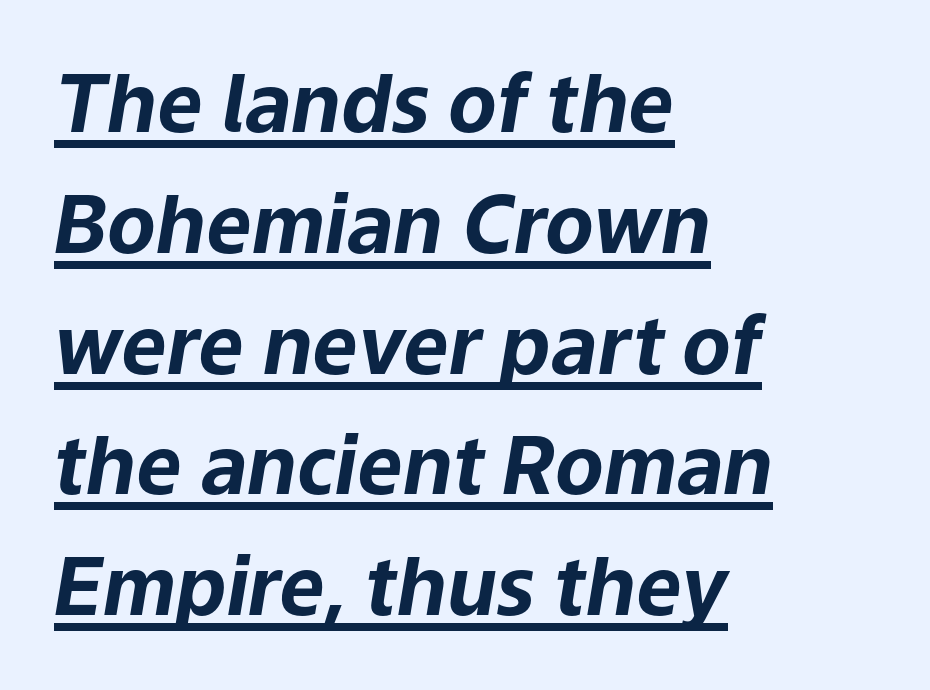
The image shows 80 px bold type, italic (leaning right); set left-aligned, normal line spacing (1.51x), normal letter spacing, underlined; low stroke contrast and a medium x-height.
